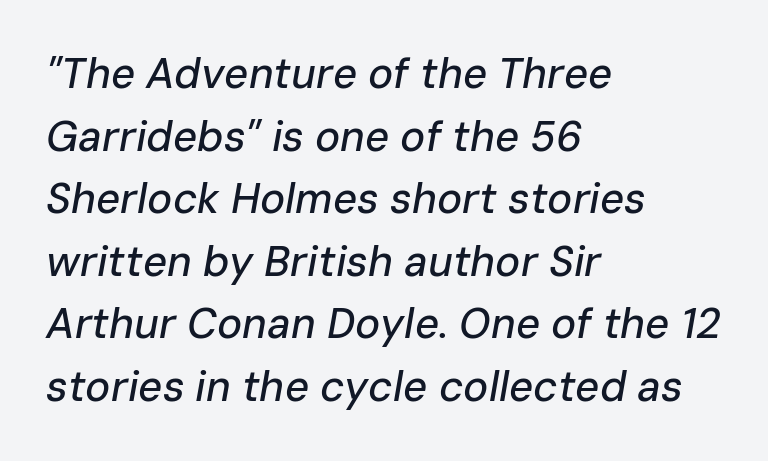
{"italic": "yes", "lean": "right", "slant_degrees": 10, "width": "normal", "stroke_contrast": "low", "x_height": "medium", "monospaced": "no", "underline": "no", "align": "left", "line_spacing": "normal", "line_spacing_ratio": 1.49, "letter_spacing": "normal", "letter_spacing_em": 0.0, "glyph_px": 42}
